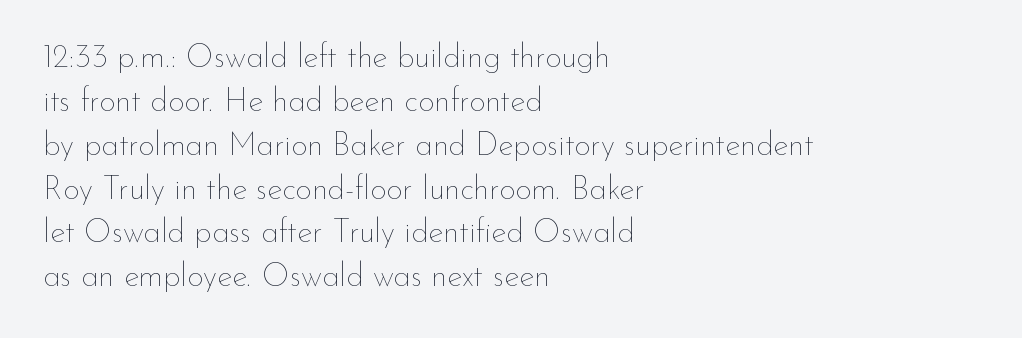
Q: Is the text bold? A: No.
Q: Is the text italic (slanted)? A: No, it is upright.
Q: Is the text underlined? A: No.
Q: How is the paragraph aligned? A: Left-aligned.
Q: Is the spacing between letters normal or unusually wide? A: Normal.
Q: Is the spacing between lines tight, normal or loose? A: Normal.
Q: Width (condensed, normal, or wide)? A: Normal.
Q: Stroke contrast? A: Low.
Q: x-height? A: Small.
Q: Monospaced? A: No.
